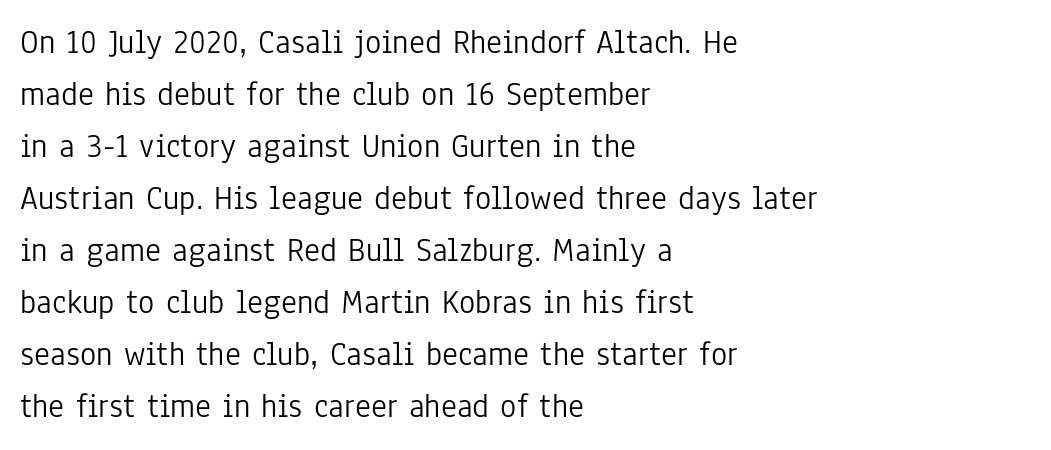
Q: Is the text bold? A: No.
Q: Is the text italic (slanted)? A: No, it is upright.
Q: Is the typeface a serif or a sans-serif typeface? A: Sans-serif.
Q: Is the text underlined? A: No.
Q: How is the paragraph aligned? A: Left-aligned.
Q: Is the spacing between letters normal or unusually wide? A: Normal.
Q: Is the spacing between lines tight, normal or loose? A: Normal.
Q: Width (condensed, normal, or wide)? A: Condensed.
Q: Stroke contrast? A: Low.
Q: x-height? A: Medium.
Q: Monospaced? A: No.
